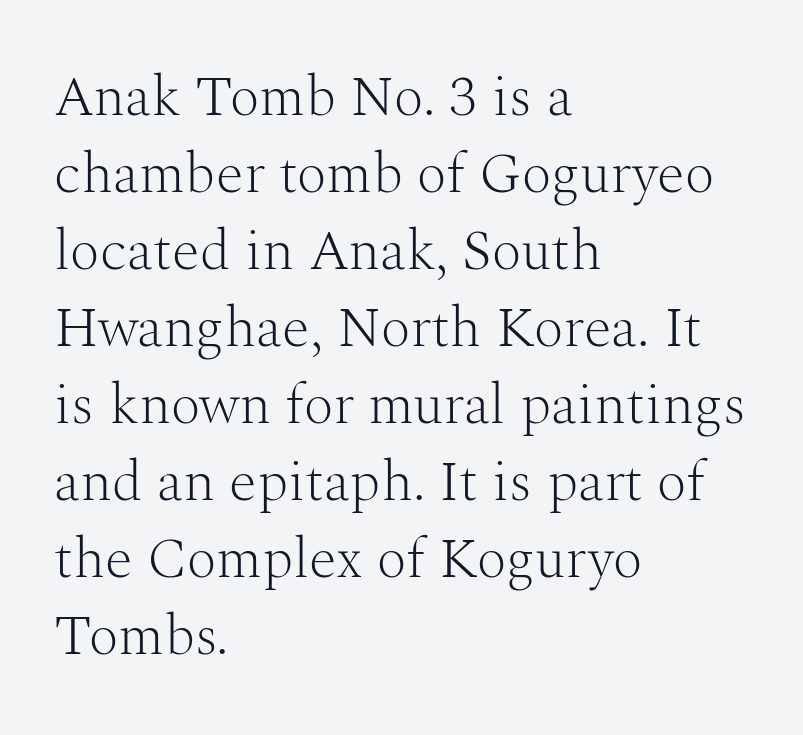
Q: Is the text bold? A: No.
Q: Is the text italic (slanted)? A: No, it is upright.
Q: Is the typeface a serif or a sans-serif typeface? A: Serif.
Q: Is the text underlined? A: No.
Q: How is the paragraph aligned? A: Left-aligned.
Q: Is the spacing between letters normal or unusually wide? A: Normal.
Q: Is the spacing between lines tight, normal or loose? A: Normal.
Q: Width (condensed, normal, or wide)? A: Normal.
Q: Stroke contrast? A: Medium.
Q: x-height? A: Medium.
Q: Monospaced? A: No.
